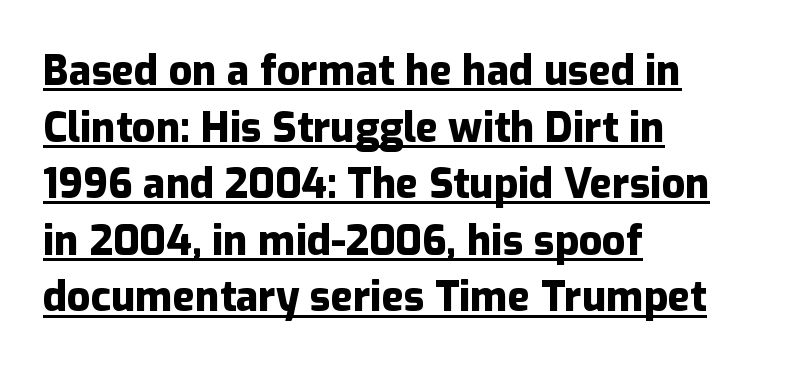
The image shows 41 px heavy sans-serif type, upright; set left-aligned, normal line spacing (1.38x), normal letter spacing, underlined; low stroke contrast and a medium x-height.
